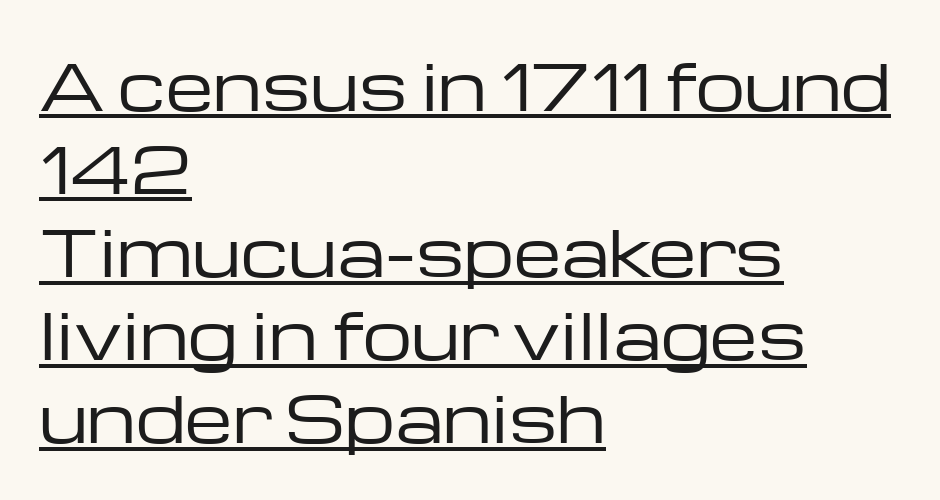
Q: Is the text bold? A: No.
Q: Is the text italic (slanted)? A: No, it is upright.
Q: Is the typeface a serif or a sans-serif typeface? A: Sans-serif.
Q: Is the text underlined? A: Yes.
Q: How is the paragraph aligned? A: Left-aligned.
Q: Is the spacing between letters normal or unusually wide? A: Normal.
Q: Is the spacing between lines tight, normal or loose? A: Normal.
Q: Width (condensed, normal, or wide)? A: Wide.
Q: Stroke contrast? A: Low.
Q: x-height? A: Medium.
Q: Monospaced? A: No.
